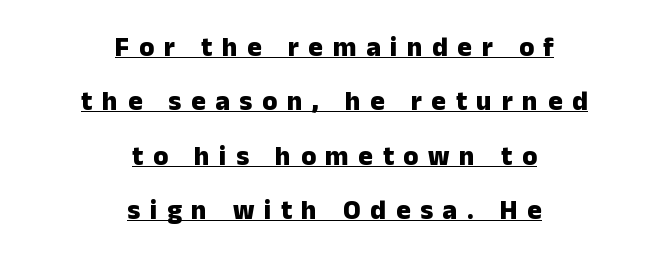
{"italic": "no", "bold": "yes", "underline": "yes", "align": "center", "line_spacing": "loose", "line_spacing_ratio": 2.01, "letter_spacing": "wide", "letter_spacing_em": 0.36, "glyph_px": 27}
